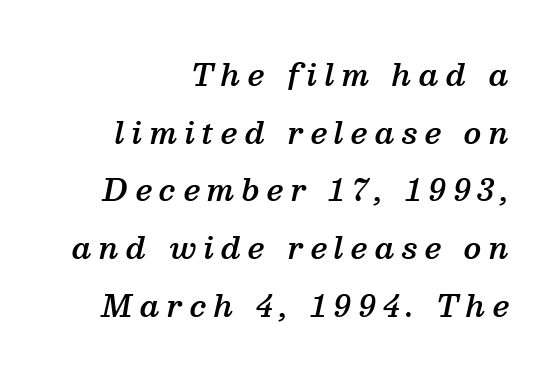
Reading down the column, the eye jumps a long way to each next line. The space beneath each line is pristine and unruled. Proportional: the letters do not fall into vertical columns. Note: serifs present on the glyphs.
